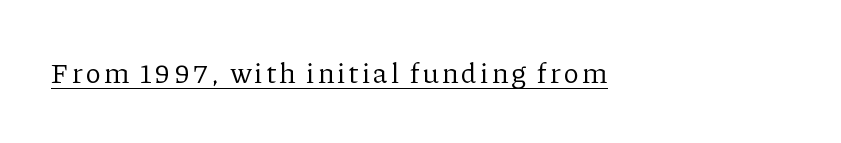
Q: Is the text bold? A: No.
Q: Is the text italic (slanted)? A: No, it is upright.
Q: Is the typeface a serif or a sans-serif typeface? A: Serif.
Q: Is the text underlined? A: Yes.
Q: Width (condensed, normal, or wide)? A: Normal.
Q: Stroke contrast? A: Low.
Q: x-height? A: Medium.
Q: Monospaced? A: No.
